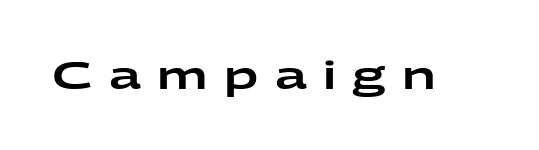
The image shows 38 px wide sans-serif type, upright; set unusually wide letter spacing (+0.43 em), not underlined; low stroke contrast and a medium x-height.
